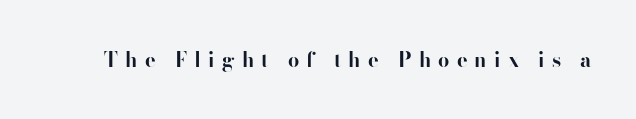
How are the letters spaced? Widely, with obvious added tracking. If you drew a line through each stem, it would be perfectly vertical. Thick stems and heavy bowls — unmistakably bold. Nobody drew a line under any word here.
